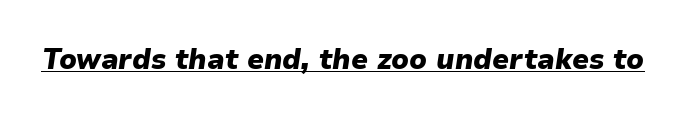
{"italic": "yes", "lean": "right", "slant_degrees": 9, "bold": "yes", "weight": "heavy", "width": "normal", "stroke_contrast": "low", "x_height": "medium", "monospaced": "no", "underline": "yes", "letter_spacing": "normal", "letter_spacing_em": 0.0, "glyph_px": 28}
